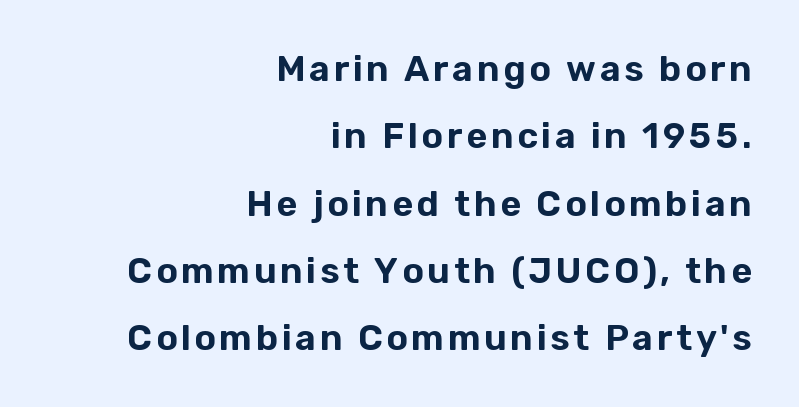
Q: Is the text italic (slanted)? A: No, it is upright.
Q: Is the typeface a serif or a sans-serif typeface? A: Sans-serif.
Q: Is the text underlined? A: No.
Q: How is the paragraph aligned? A: Right-aligned.
Q: Width (condensed, normal, or wide)? A: Normal.
Q: Stroke contrast? A: Low.
Q: x-height? A: Medium.
Q: Monospaced? A: No.
